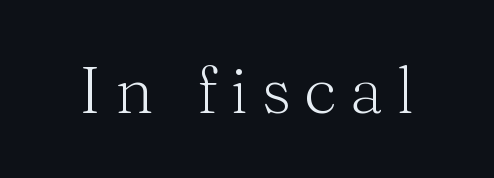
Character widths vary here, with narrow letters taking less room than wide ones. The font sits on the lighter half of the weight spectrum, regular included. The characters display serif detailing at their extremities. If you drew a line through each stem, it would be perfectly vertical.
